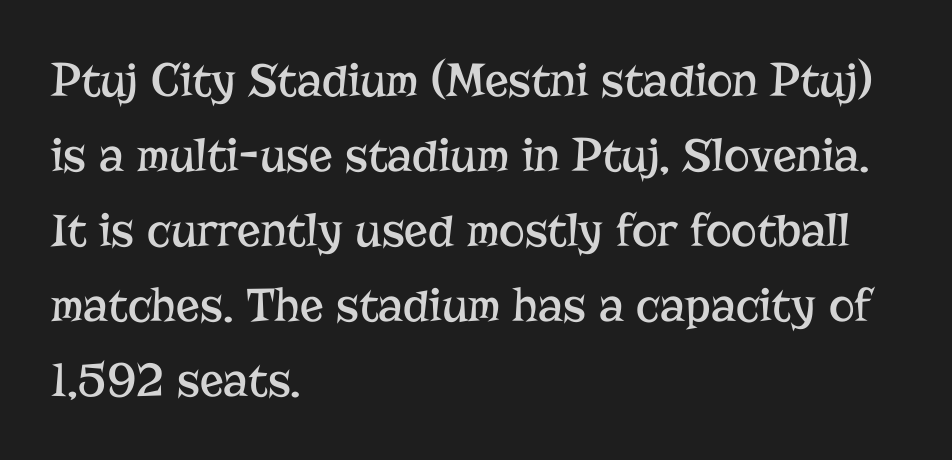
{"serif": "yes", "italic": "no", "bold": "no", "weight": "regular", "width": "normal", "stroke_contrast": "low", "x_height": "medium", "monospaced": "no", "underline": "no", "align": "left", "line_spacing": "normal", "line_spacing_ratio": 1.53, "letter_spacing": "normal", "letter_spacing_em": 0.0, "glyph_px": 49}
